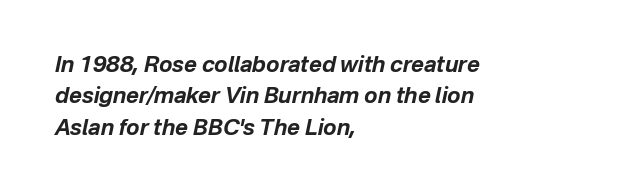
Q: Is the text bold? A: Yes.
Q: Is the text italic (slanted)? A: Yes, it leans right by about 12 degrees.
Q: Is the text underlined? A: No.
Q: How is the paragraph aligned? A: Left-aligned.
Q: Is the spacing between letters normal or unusually wide? A: Normal.
Q: Is the spacing between lines tight, normal or loose? A: Normal.
